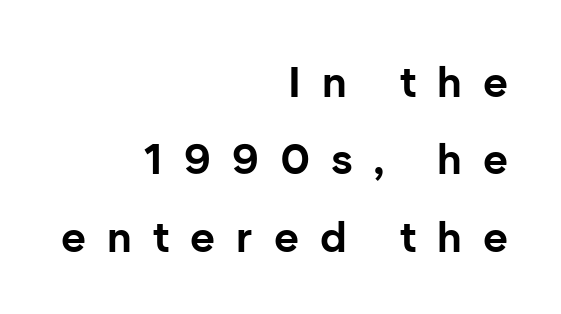
Tracking here is generous; glyphs stand well apart from one another. The type family on display is of the sans-serif kind. Notice how thick the strokes are: this is what a full bold looks like. This rendering features lettering with no underline. The passage is arranged like a letterhead date or caption credit — flush right.
